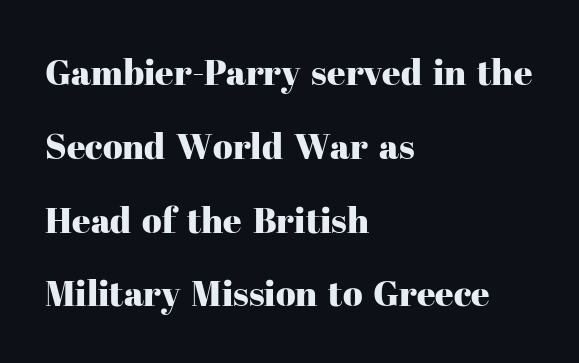
Q: Is the text italic (slanted)? A: No, it is upright.
Q: Is the typeface a serif or a sans-serif typeface? A: Serif.
Q: Is the text underlined? A: No.
Q: How is the paragraph aligned? A: Left-aligned.
Q: Is the spacing between letters normal or unusually wide? A: Normal.
Q: Is the spacing between lines tight, normal or loose? A: Loose.
Q: Width (condensed, normal, or wide)? A: Normal.
Q: Stroke contrast? A: High.
Q: x-height? A: Medium.
Q: Monospaced? A: No.
